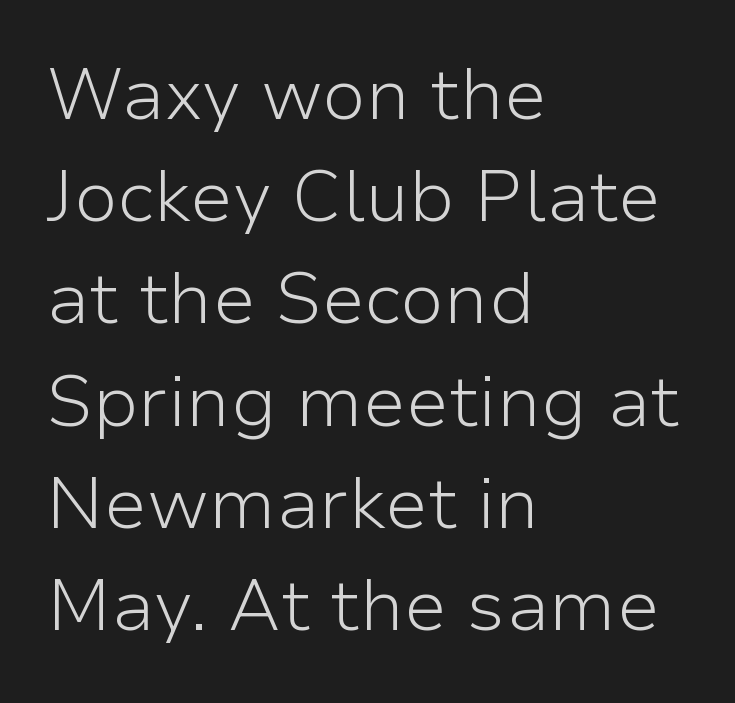
Q: Is the text bold? A: No.
Q: Is the text italic (slanted)? A: No, it is upright.
Q: Is the typeface a serif or a sans-serif typeface? A: Sans-serif.
Q: Is the text underlined? A: No.
Q: How is the paragraph aligned? A: Left-aligned.
Q: Is the spacing between letters normal or unusually wide? A: Normal.
Q: Is the spacing between lines tight, normal or loose? A: Normal.
Q: Width (condensed, normal, or wide)? A: Normal.
Q: Stroke contrast? A: Low.
Q: x-height? A: Medium.
Q: Monospaced? A: No.
